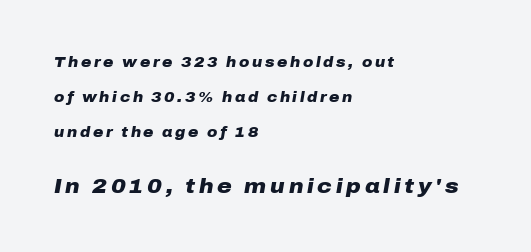
Each row of text sits above clean, open space. Its strokes are broad and dark, the hallmark of bold type. Interline gaps are noticeably wide in this sample. Slanted lettering throughout.
